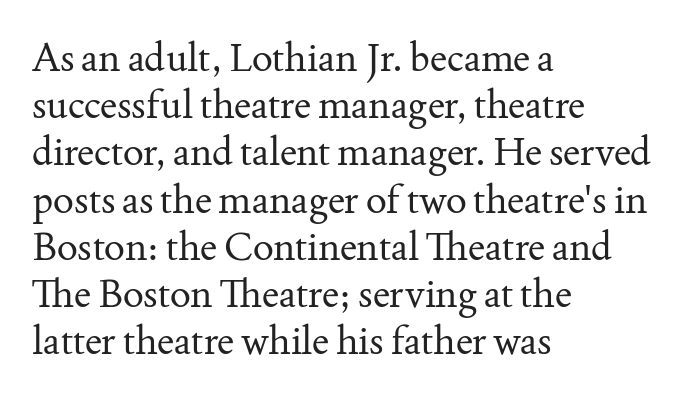
Q: Is the text bold? A: No.
Q: Is the text italic (slanted)? A: No, it is upright.
Q: Is the typeface a serif or a sans-serif typeface? A: Serif.
Q: Is the text underlined? A: No.
Q: How is the paragraph aligned? A: Left-aligned.
Q: Is the spacing between letters normal or unusually wide? A: Normal.
Q: Width (condensed, normal, or wide)? A: Normal.
Q: Stroke contrast? A: Medium.
Q: x-height? A: Small.
Q: Monospaced? A: No.
